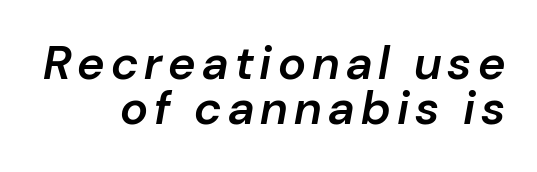
The face used here is proportionally spaced, like ordinary book or web type. The zone under the glyphs is completely vacant. Compared with a flush-left layout, this one pins lines to the opposite, right side. These lines huddle together more closely than default settings would place them. Look at the stroke-to-counter ratio: somewhat heavy, a semibold. The lettering tilts uniformly, giving the passage an italic look.
